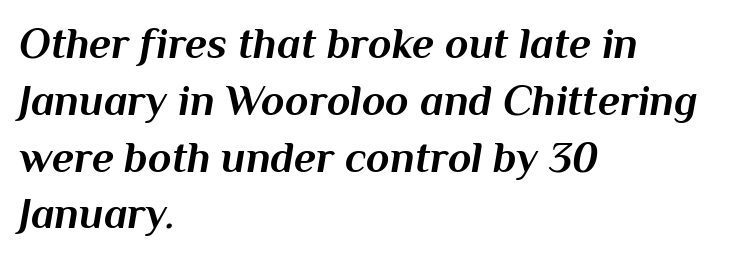
{"italic": "yes", "lean": "right", "slant_degrees": 10, "bold": "yes", "weight": "bold", "width": "normal", "stroke_contrast": "medium", "x_height": "medium", "monospaced": "no", "underline": "no", "align": "left", "line_spacing": "normal", "line_spacing_ratio": 1.32, "letter_spacing": "normal", "letter_spacing_em": 0.0, "glyph_px": 43}
